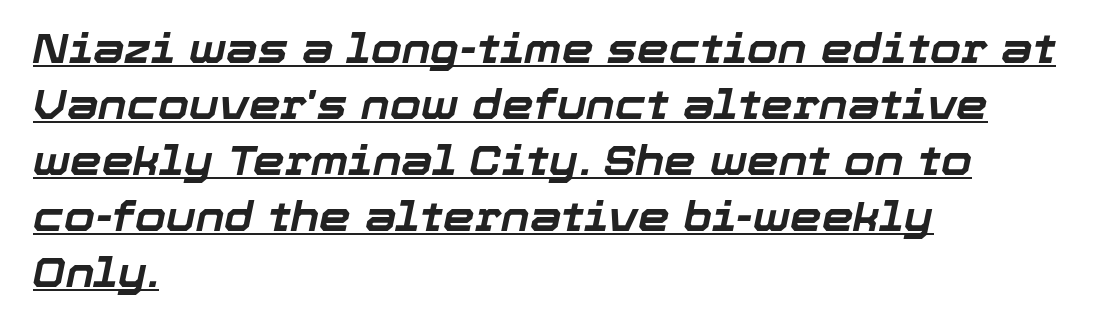
{"italic": "yes", "lean": "right", "slant_degrees": 12, "bold": "yes", "weight": "bold", "width": "normal", "stroke_contrast": "low", "x_height": "medium", "monospaced": "no", "underline": "yes", "align": "left", "line_spacing": "normal", "line_spacing_ratio": 1.4, "letter_spacing": "normal", "letter_spacing_em": 0.0, "glyph_px": 40}
